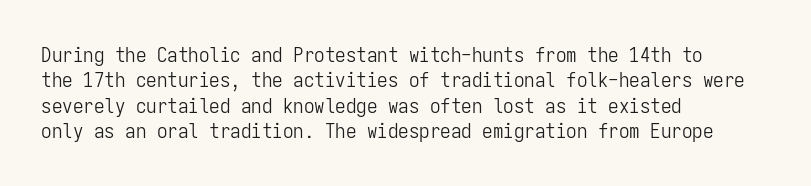
{"italic": "no", "bold": "no", "underline": "no", "align": "left", "line_spacing_ratio": 1.21, "letter_spacing": "normal", "letter_spacing_em": 0.0, "glyph_px": 21}
